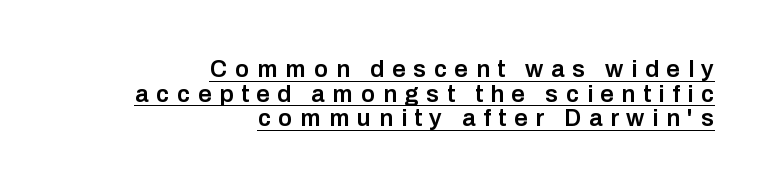
Q: Is the text bold? A: Semi-bold.
Q: Is the text italic (slanted)? A: No, it is upright.
Q: Is the text underlined? A: Yes.
Q: How is the paragraph aligned? A: Right-aligned.
Q: Is the spacing between letters normal or unusually wide? A: Unusually wide.
Q: Is the spacing between lines tight, normal or loose? A: Tight.
